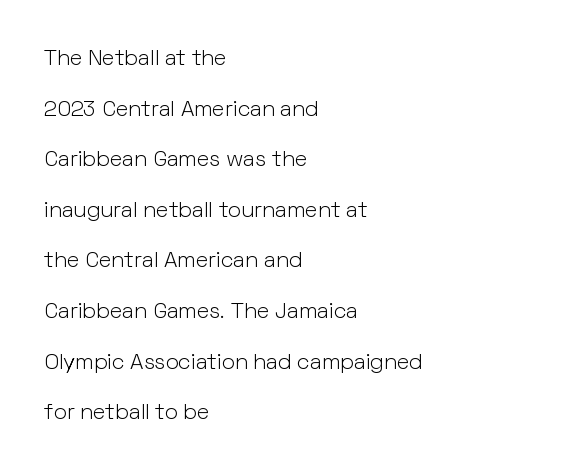
{"italic": "no", "bold": "no", "underline": "no", "align": "left", "line_spacing": "loose", "line_spacing_ratio": 2.3, "letter_spacing": "normal", "letter_spacing_em": 0.0, "glyph_px": 22}
